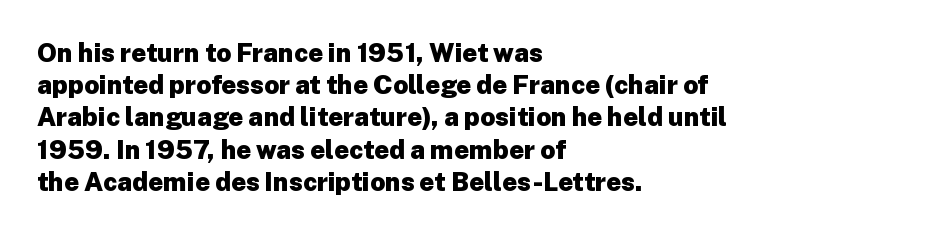
{"italic": "no", "bold": "yes", "underline": "no", "align": "left", "line_spacing_ratio": 1.24, "letter_spacing": "normal", "letter_spacing_em": 0.0, "glyph_px": 26}
